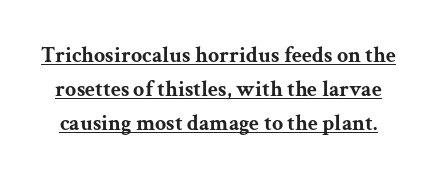
Q: Is the text bold? A: Yes.
Q: Is the text italic (slanted)? A: No, it is upright.
Q: Is the text underlined? A: Yes.
Q: Is the spacing between letters normal or unusually wide? A: Normal.
Q: Is the spacing between lines tight, normal or loose? A: Normal.
